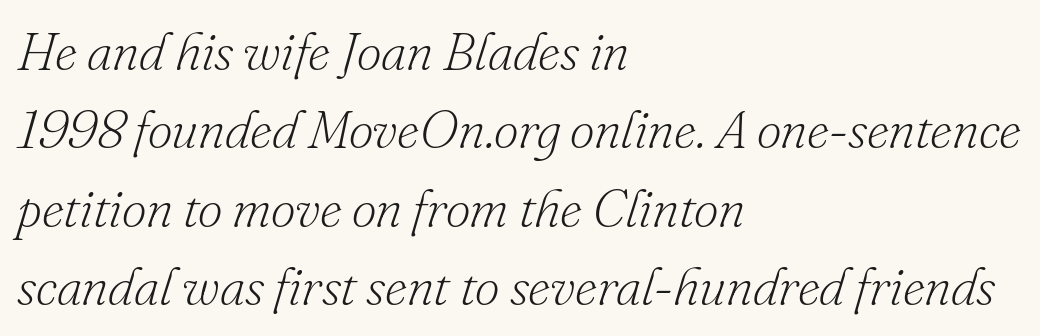
Short and long lines alike share a common starting point at left. Is the type heavy? It reads as light-to-regular instead. This sample uses an oblique cut, with every glyph tilted off the vertical. The passage shown is typed in a proportional face where columns would drift. The foot of each line stays bare and open.
